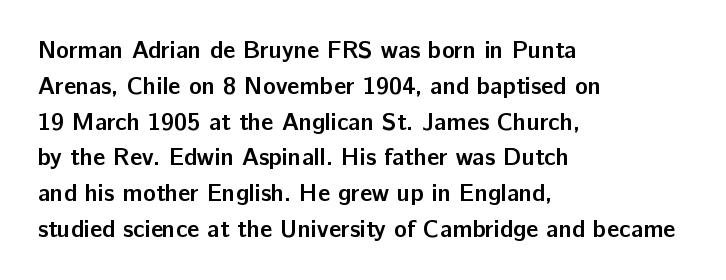
The image shows 24 px bold type, upright; set left-aligned, normal line spacing (1.49x), normal letter spacing, not underlined.
